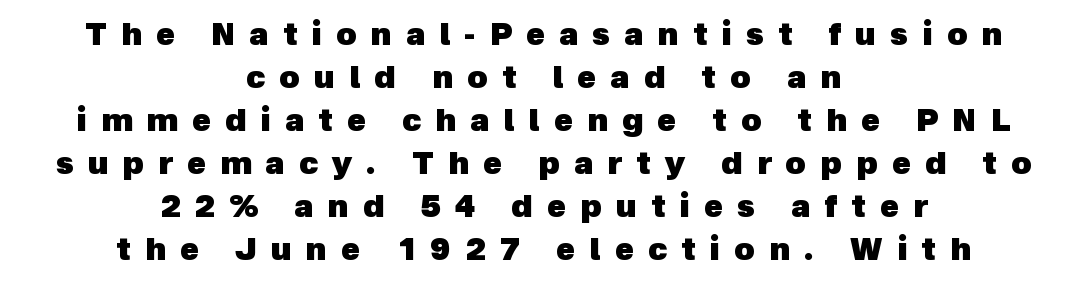
{"serif": "no", "bold": "yes", "weight": "heavy", "width": "normal", "x_height": "medium", "monospaced": "no", "underline": "no", "align": "center", "line_spacing": "normal", "line_spacing_ratio": 1.39, "letter_spacing": "wide", "letter_spacing_em": 0.46, "glyph_px": 31}
